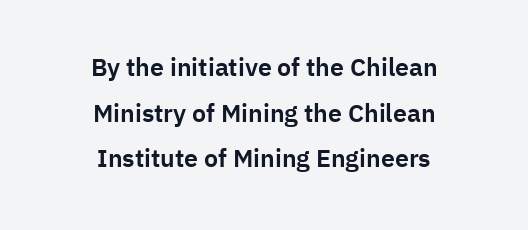
The whitespace from short lines is split evenly between both sides. No italicization has been applied; the sample stays upright. No extra tracking has been applied to these lines. The gap between lines stays unmarked.
